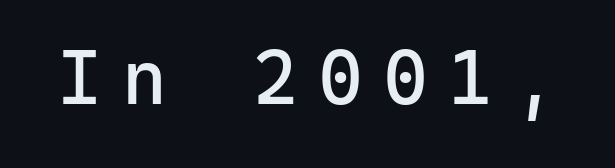
The image shows 77 px regular-weight sans-serif type, upright, monospaced; set unusually wide letter spacing (+0.26 em), not underlined; low stroke contrast and a medium x-height.
